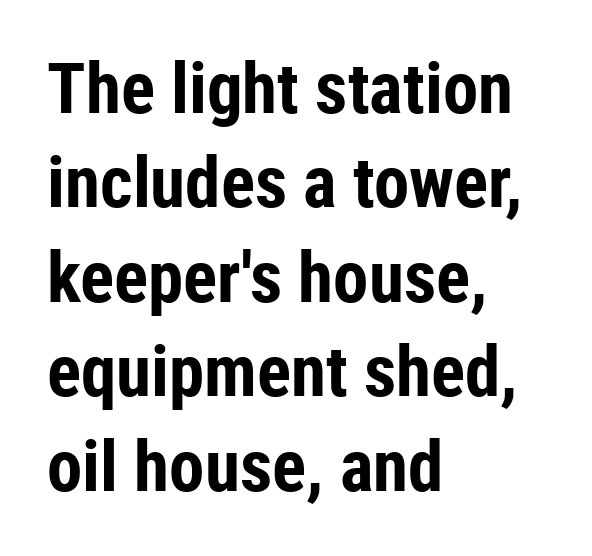
Q: Is the text bold? A: Yes.
Q: Is the text italic (slanted)? A: No, it is upright.
Q: Is the typeface a serif or a sans-serif typeface? A: Sans-serif.
Q: Is the text underlined? A: No.
Q: How is the paragraph aligned? A: Left-aligned.
Q: Is the spacing between letters normal or unusually wide? A: Normal.
Q: Is the spacing between lines tight, normal or loose? A: Normal.
Q: Width (condensed, normal, or wide)? A: Condensed.
Q: Stroke contrast? A: Low.
Q: x-height? A: Medium.
Q: Monospaced? A: No.
